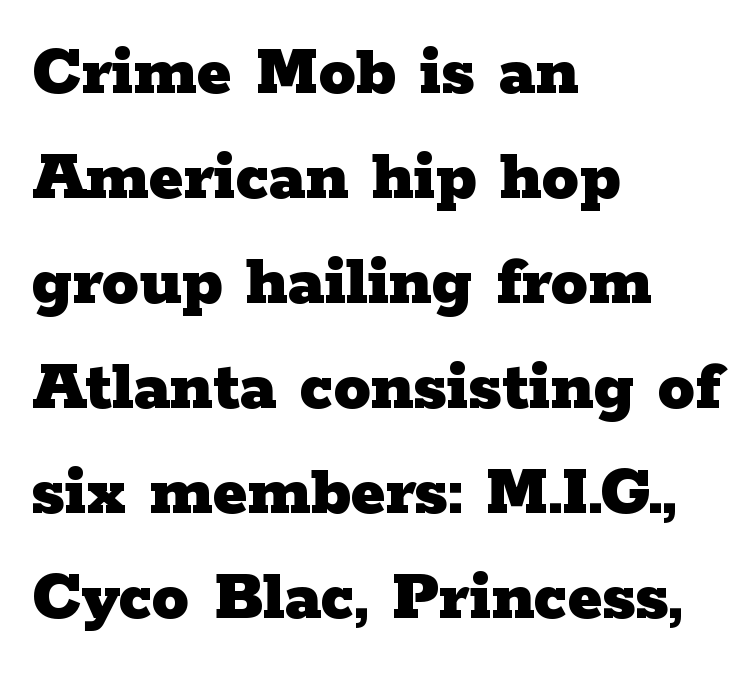
The image shows 74 px heavy, wide serif type, upright; set left-aligned, normal line spacing (1.42x), normal letter spacing, not underlined; low stroke contrast and a medium x-height.
